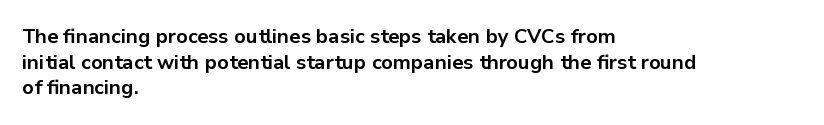
The letters stand straight up with perfectly vertical stems. The space directly below the letters is spotless. Letter spacing: default. Bold? Absolutely — the strokes are thick and heavy. The leading is moderate, giving the passage an even texture. The lines in this sample share a left origin and differ only in where they stop.
